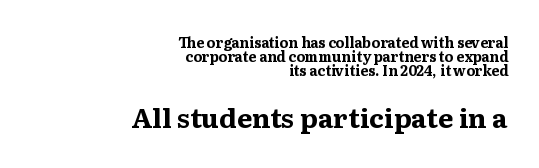
Where is the straight margin? On the right. The passage shown is emphatically bold. Tightly led — the rows are bunched. The strip under each line holds only bare page.
